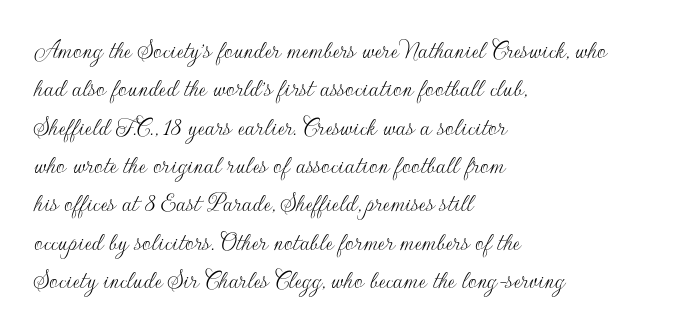
The image shows 27 px text type; set left-aligned, normal line spacing (1.42x), normal letter spacing, not underlined.
